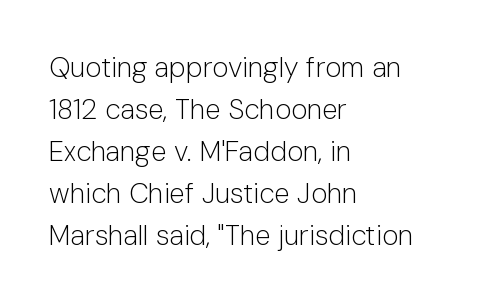
The image shows 28 px light sans-serif type, upright; set left-aligned, normal line spacing (1.5x), normal letter spacing, not underlined; low stroke contrast and a medium x-height.
